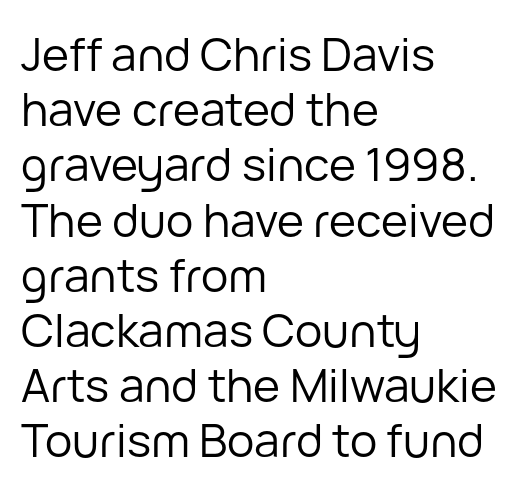
{"serif": "no", "italic": "no", "bold": "no", "weight": "regular", "width": "normal", "stroke_contrast": "low", "x_height": "medium", "monospaced": "no", "underline": "no", "align": "left", "line_spacing_ratio": 1.2, "letter_spacing": "normal", "letter_spacing_em": 0.0, "glyph_px": 46}
